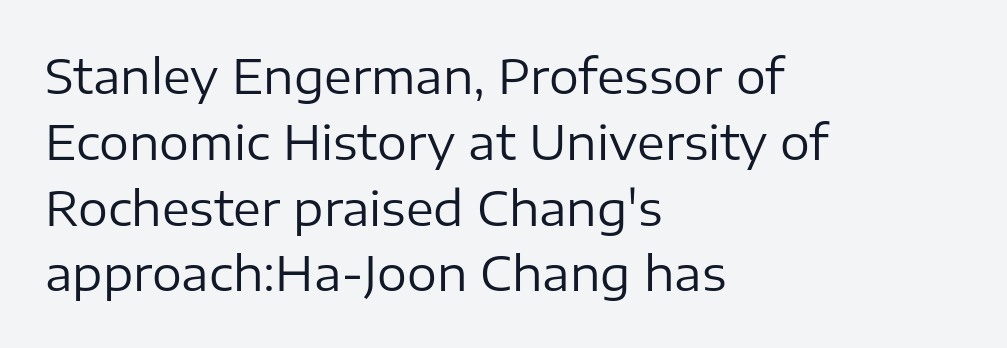
The designer went with a sans here, leaving each stem footless. Characters follow at the spacing the type designer built in. Rows of type keep a routine distance in the vertical direction. A quiet, ordinary-to-light weight characterises the typeface. Italic? Not at all — the glyphs are vertical.
